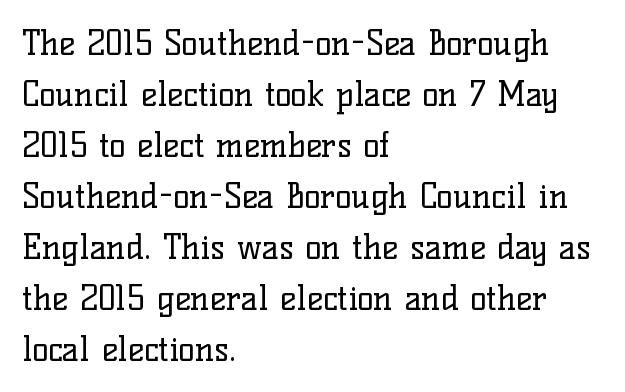
The image shows 34 px regular-weight serif type, upright; set left-aligned, normal line spacing (1.5x), normal letter spacing, not underlined; low stroke contrast and a medium x-height.
